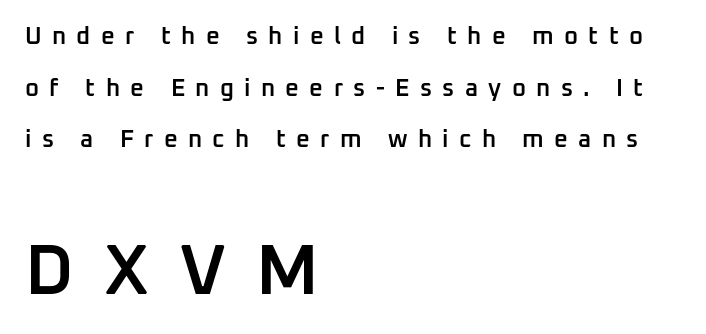
Q: Is the text bold? A: Semi-bold.
Q: Is the text italic (slanted)? A: No, it is upright.
Q: Is the typeface a serif or a sans-serif typeface? A: Sans-serif.
Q: Is the text underlined? A: No.
Q: How is the paragraph aligned? A: Left-aligned.
Q: Is the spacing between letters normal or unusually wide? A: Unusually wide.
Q: Is the spacing between lines tight, normal or loose? A: Loose.
Q: Which block of text is set in a larger size, the first (top) or the second (bottom)? A: The second (bottom) one.
Q: Width (condensed, normal, or wide)? A: Normal.
Q: Stroke contrast? A: Low.
Q: x-height? A: Medium.
Q: Monospaced? A: No.
